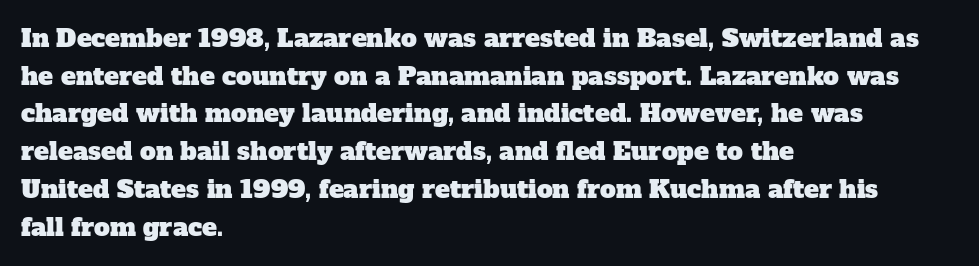
Q: Is the text underlined? A: No.
Q: How is the paragraph aligned? A: Left-aligned.
Q: Is the spacing between letters normal or unusually wide? A: Normal.
Q: Is the spacing between lines tight, normal or loose? A: Normal.
